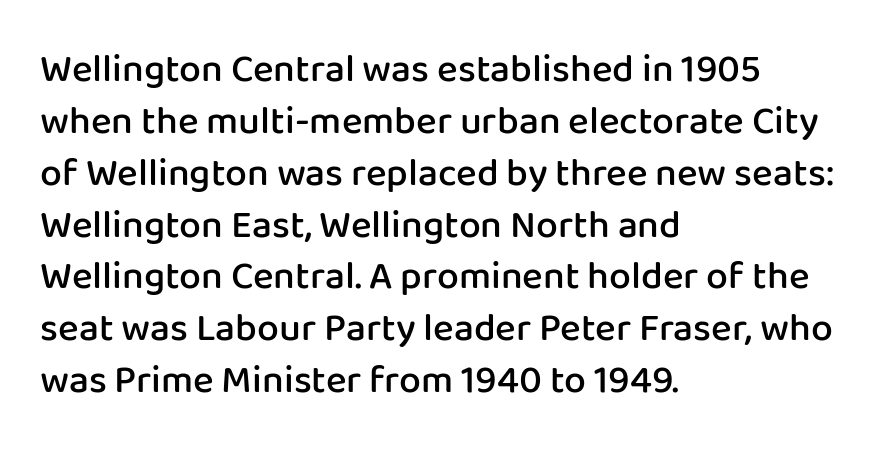
The image shows 39 px semibold sans-serif type, upright; set left-aligned, normal line spacing (1.33x), normal letter spacing, not underlined; low stroke contrast and a medium x-height.
